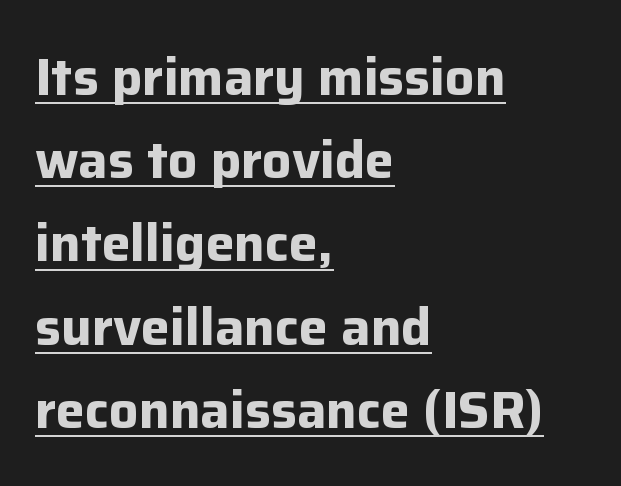
Q: Is the text bold? A: Yes.
Q: Is the text italic (slanted)? A: No, it is upright.
Q: Is the typeface a serif or a sans-serif typeface? A: Sans-serif.
Q: Is the text underlined? A: Yes.
Q: How is the paragraph aligned? A: Left-aligned.
Q: Is the spacing between letters normal or unusually wide? A: Normal.
Q: Is the spacing between lines tight, normal or loose? A: Normal.
Q: Width (condensed, normal, or wide)? A: Normal.
Q: Stroke contrast? A: Low.
Q: x-height? A: Medium.
Q: Monospaced? A: No.
